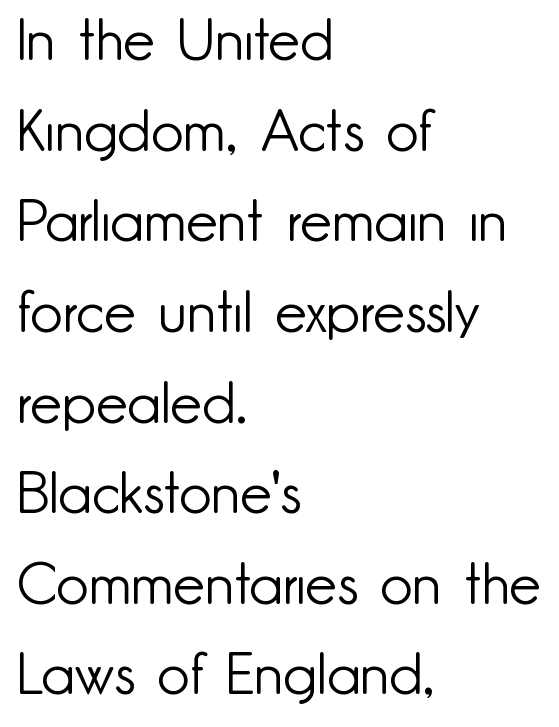
The image shows 57 px light sans-serif type, upright; set left-aligned, normal line spacing (1.59x), normal letter spacing, not underlined; low stroke contrast and a small x-height.
